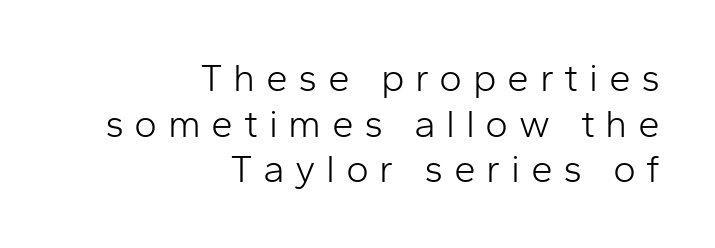
Q: Is the text bold? A: No.
Q: Is the text italic (slanted)? A: No, it is upright.
Q: Is the typeface a serif or a sans-serif typeface? A: Sans-serif.
Q: Is the text underlined? A: No.
Q: How is the paragraph aligned? A: Right-aligned.
Q: Is the spacing between letters normal or unusually wide? A: Unusually wide.
Q: Width (condensed, normal, or wide)? A: Normal.
Q: Stroke contrast? A: Low.
Q: x-height? A: Medium.
Q: Monospaced? A: No.
